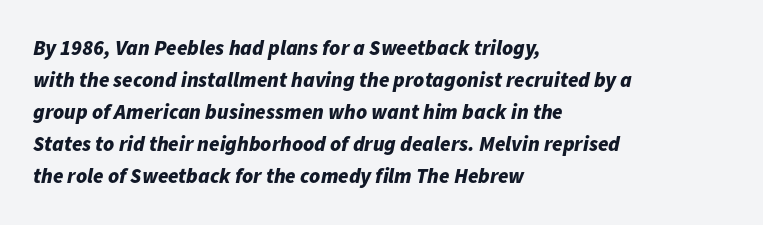
The image shows 21 px bold type, italic (leaning right); set left-aligned, normal line spacing (1.52x), normal letter spacing, not underlined.
